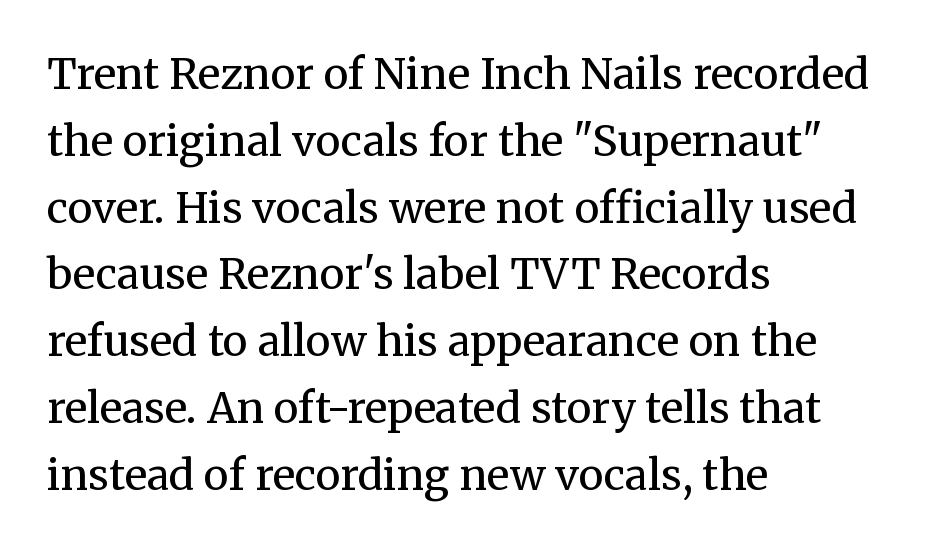
{"serif": "yes", "italic": "no", "bold": "no", "weight": "regular", "width": "normal", "stroke_contrast": "medium", "x_height": "medium", "monospaced": "no", "underline": "no", "align": "left", "line_spacing": "normal", "line_spacing_ratio": 1.59, "letter_spacing": "normal", "letter_spacing_em": 0.0, "glyph_px": 42}
